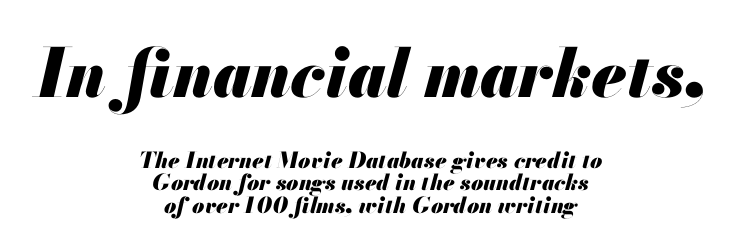
The image shows 67 px heavy type, italic (leaning right); set centered, tight line spacing (1.02x), normal letter spacing, not underlined; the first (top) block is 3.05x larger; medium stroke contrast and a small x-height.
